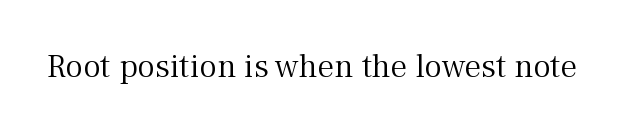
The face looks like a standard text weight, possibly lighter. Caption: standard tracking, unaltered. Posture: upright roman. Do the characters align in a grid? No, the font is proportional. Typographically, this falls in the serif category. The passage shown is not underscored anywhere.
